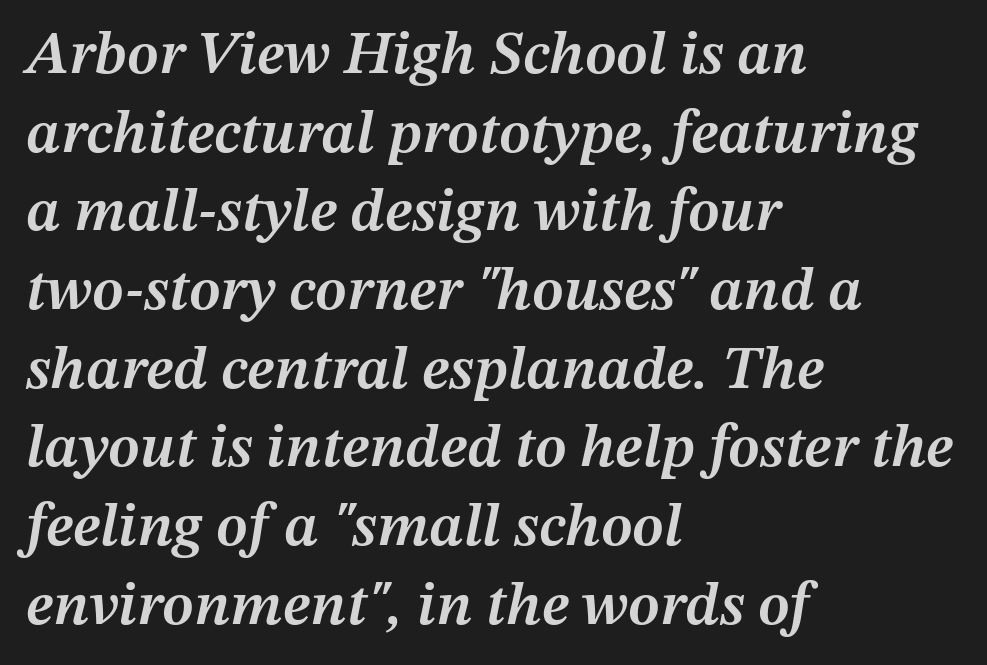
{"italic": "yes", "lean": "right", "slant_degrees": 12, "bold": "semi", "weight": "semibold", "width": "normal", "stroke_contrast": "medium", "x_height": "medium", "monospaced": "no", "underline": "no", "align": "left", "line_spacing": "normal", "line_spacing_ratio": 1.29, "letter_spacing": "normal", "letter_spacing_em": 0.0, "glyph_px": 61}
